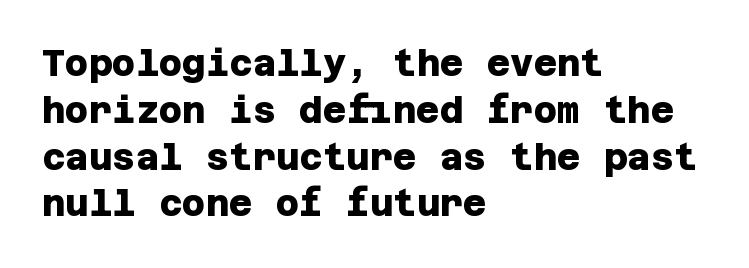
Spacing between characters is what you'd get straight out of the box. Each new line begins a customary step beneath the previous one. Regarding serifs, this sample does without them. The string is rendered with underlining switched off.
